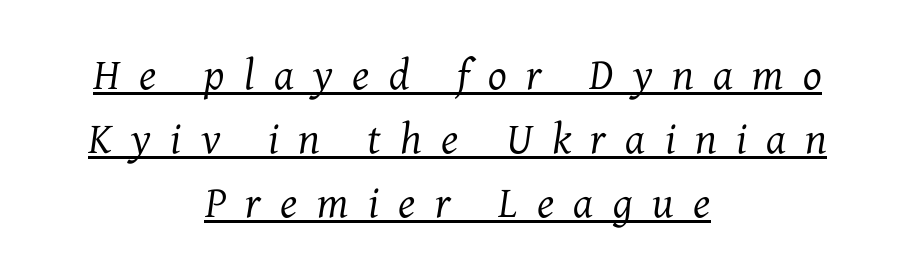
The image shows 44 px regular-weight serif type, italic (leaning right); set centered, normal line spacing (1.46x), unusually wide letter spacing (+0.44 em), underlined; medium stroke contrast and a medium x-height.
